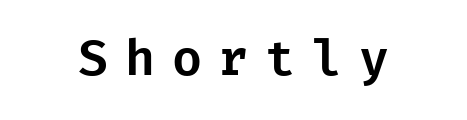
The image shows 49 px sans-serif type, upright; set unusually wide letter spacing (+0.34 em), not underlined; low stroke contrast and a medium x-height.
